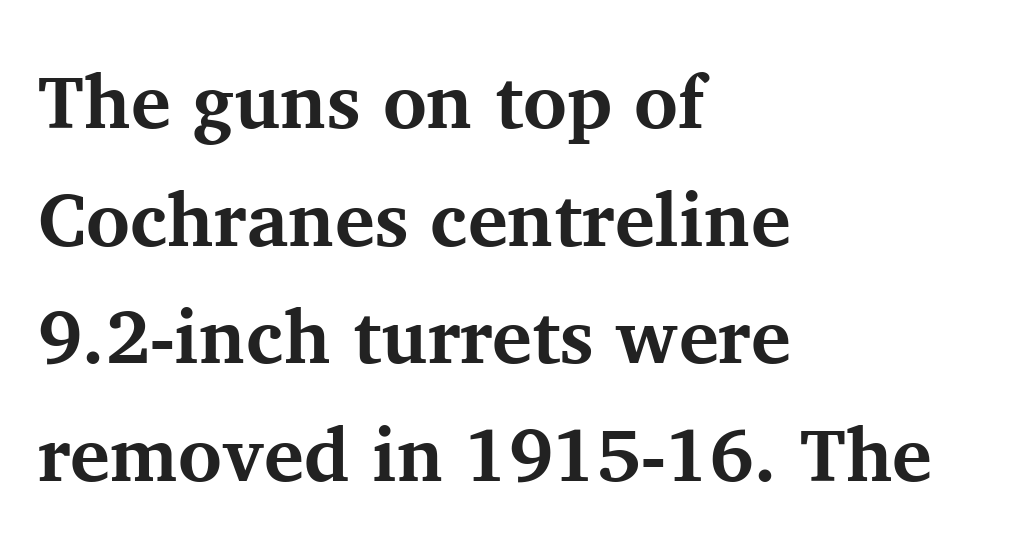
Q: Is the text bold? A: Yes.
Q: Is the text italic (slanted)? A: No, it is upright.
Q: Is the typeface a serif or a sans-serif typeface? A: Serif.
Q: Is the text underlined? A: No.
Q: How is the paragraph aligned? A: Left-aligned.
Q: Is the spacing between letters normal or unusually wide? A: Normal.
Q: Is the spacing between lines tight, normal or loose? A: Normal.
Q: Width (condensed, normal, or wide)? A: Normal.
Q: Stroke contrast? A: Medium.
Q: x-height? A: Medium.
Q: Monospaced? A: No.
